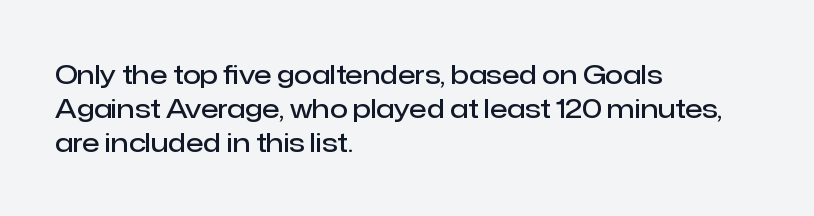
{"italic": "no", "bold": "semi", "underline": "no", "align": "left", "line_spacing": "normal", "line_spacing_ratio": 1.3, "letter_spacing": "normal", "letter_spacing_em": 0.0, "glyph_px": 26}
